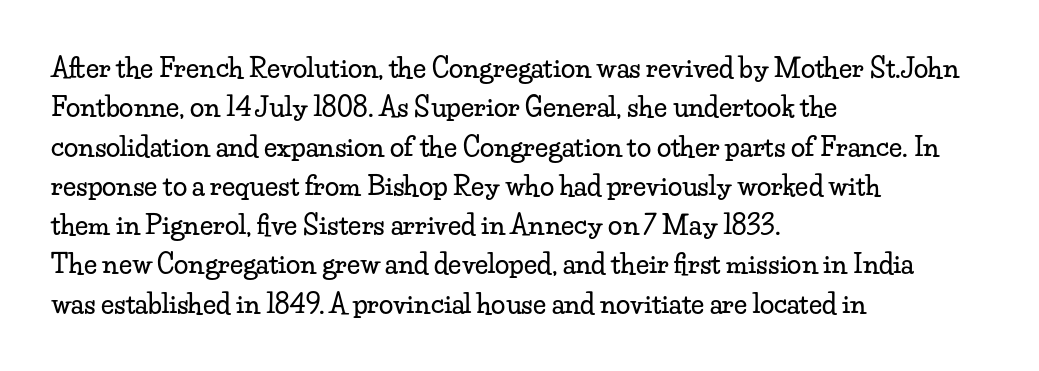
This rendering features lettering with no underline. Every row of glyphs begins at an identical x-position on the left. The leading is moderate, giving the passage an even texture. When letters stand straight like this, we call the style roman or upright.
